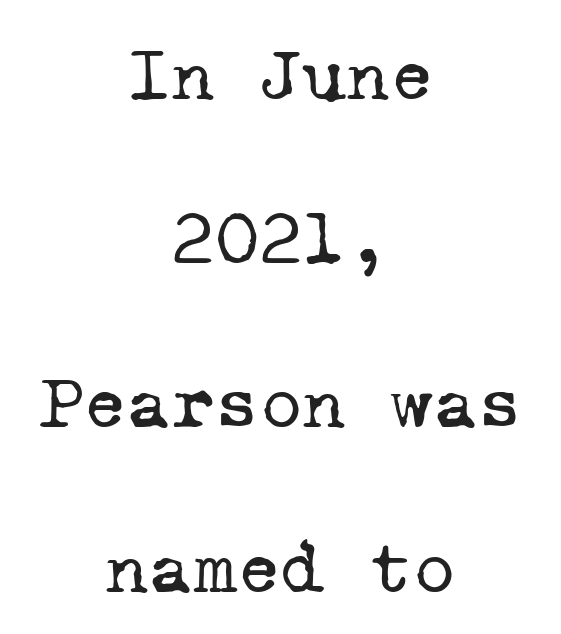
Successive baselines arrive slowly, with a big drop between each. Regarding serifs, this sample has them. Which margin do the lines hug? Neither — every line sits in the middle. The rendering keeps characters at their native spacing.
